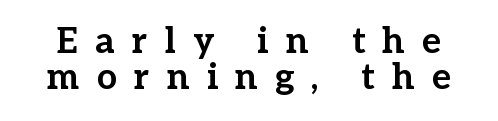
The image shows 36 px bold serif type, upright; set tight line spacing (1.01x), unusually wide letter spacing (+0.47 em), not underlined; low stroke contrast and a medium x-height.
